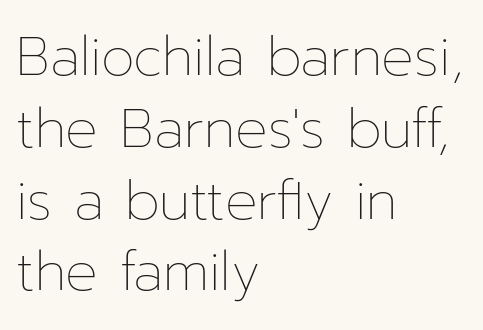
The image shows 54 px thin type, upright; set left-aligned, normal line spacing (1.33x), normal letter spacing, not underlined; low stroke contrast and a medium x-height.
